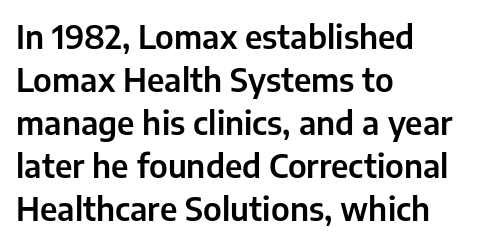
Q: Is the text italic (slanted)? A: No, it is upright.
Q: Is the typeface a serif or a sans-serif typeface? A: Sans-serif.
Q: Is the text underlined? A: No.
Q: How is the paragraph aligned? A: Left-aligned.
Q: Is the spacing between letters normal or unusually wide? A: Normal.
Q: Is the spacing between lines tight, normal or loose? A: Normal.
Q: Width (condensed, normal, or wide)? A: Normal.
Q: Stroke contrast? A: Low.
Q: x-height? A: Medium.
Q: Monospaced? A: No.
